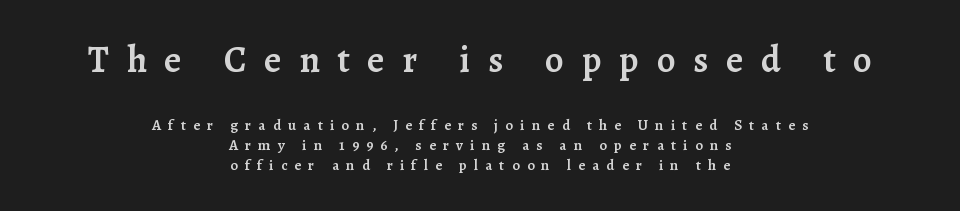
The image shows 37 px semibold serif type, upright; set centered, normal line spacing (1.35x), unusually wide letter spacing (+0.48 em), not underlined; the first (top) block is 2.47x larger; low stroke contrast and a medium x-height.
